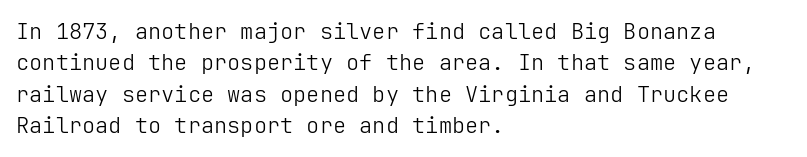
{"italic": "no", "bold": "no", "underline": "no", "align": "left", "line_spacing": "normal", "line_spacing_ratio": 1.43, "letter_spacing": "normal", "letter_spacing_em": 0.0, "glyph_px": 22}
